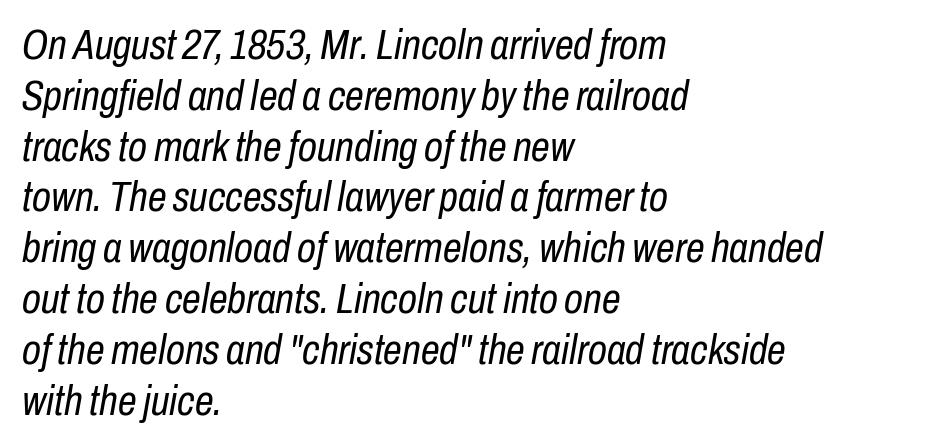
{"italic": "yes", "lean": "right", "slant_degrees": 10, "bold": "no", "weight": "regular", "width": "condensed", "stroke_contrast": "low", "x_height": "medium", "monospaced": "no", "underline": "no", "align": "left", "line_spacing_ratio": 1.21, "letter_spacing": "normal", "letter_spacing_em": 0.0, "glyph_px": 42}
